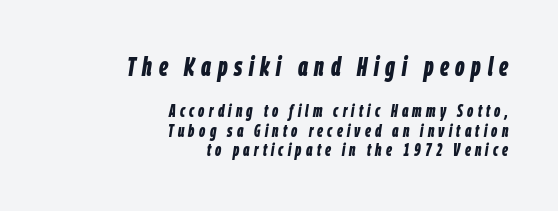
Summary of weight: heavy, a full bold. Would a proofreader flag this as italicized? Yes. How would I describe the line gaps? Narrow and economical. Layout note: lines flush right.
